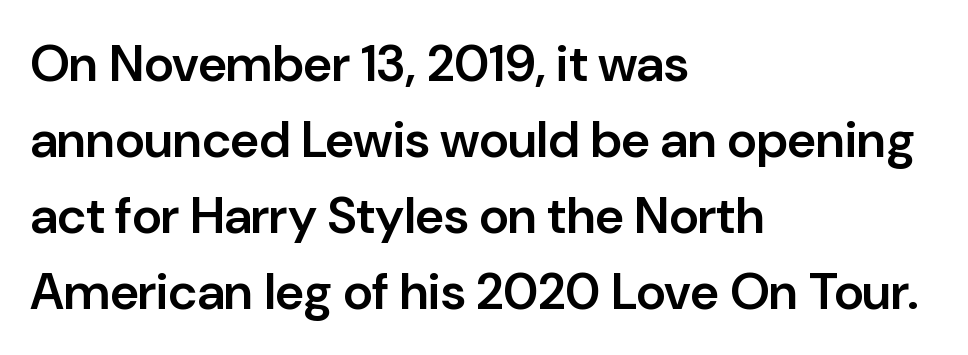
Q: Is the text bold? A: Semi-bold.
Q: Is the text italic (slanted)? A: No, it is upright.
Q: Is the typeface a serif or a sans-serif typeface? A: Sans-serif.
Q: Is the text underlined? A: No.
Q: How is the paragraph aligned? A: Left-aligned.
Q: Is the spacing between letters normal or unusually wide? A: Normal.
Q: Is the spacing between lines tight, normal or loose? A: Normal.
Q: Width (condensed, normal, or wide)? A: Normal.
Q: Stroke contrast? A: Low.
Q: x-height? A: Medium.
Q: Monospaced? A: No.
